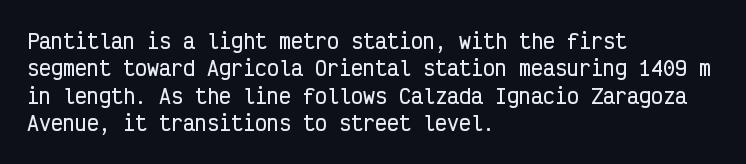
The image shows 20 px text type, upright; set left-aligned, normal line spacing (1.37x), normal letter spacing, not underlined.
